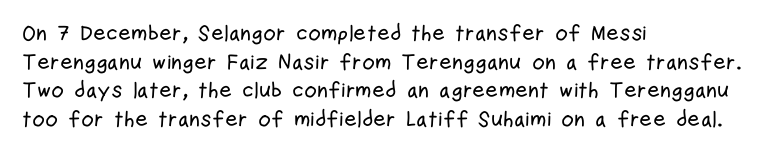
Q: Is the text italic (slanted)? A: No, it is upright.
Q: Is the text underlined? A: No.
Q: How is the paragraph aligned? A: Left-aligned.
Q: Is the spacing between letters normal or unusually wide? A: Normal.
Q: Is the spacing between lines tight, normal or loose? A: Normal.
